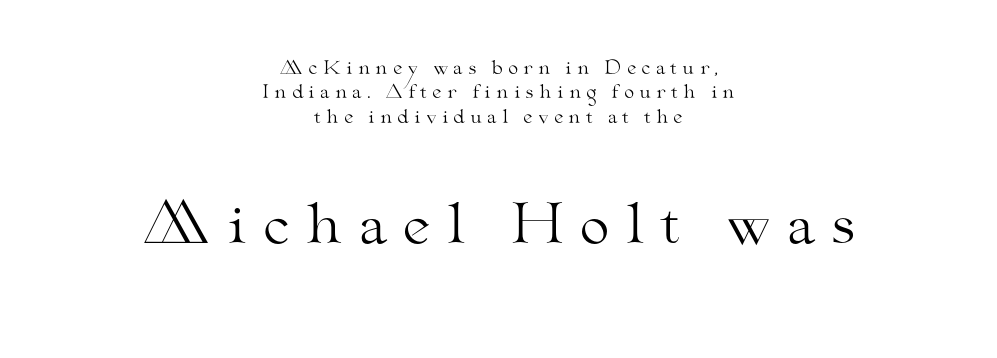
The image shows 54 px light, wide serif type, upright; set centered, normal line spacing (1.36x), unusually wide letter spacing (+0.27 em), not underlined; the second (bottom) block is 3.0x larger; medium stroke contrast and a small x-height.
